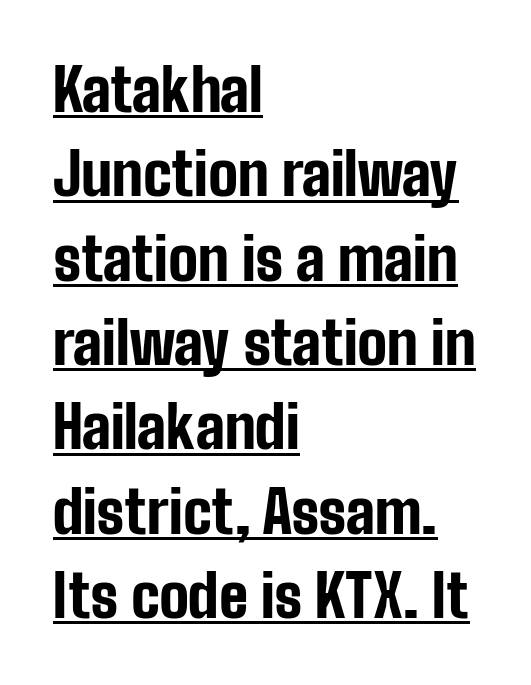
Q: Is the text bold? A: Yes.
Q: Is the text italic (slanted)? A: No, it is upright.
Q: Is the typeface a serif or a sans-serif typeface? A: Sans-serif.
Q: Is the text underlined? A: Yes.
Q: How is the paragraph aligned? A: Left-aligned.
Q: Is the spacing between letters normal or unusually wide? A: Normal.
Q: Is the spacing between lines tight, normal or loose? A: Normal.
Q: Width (condensed, normal, or wide)? A: Condensed.
Q: Stroke contrast? A: Low.
Q: x-height? A: Medium.
Q: Monospaced? A: No.
